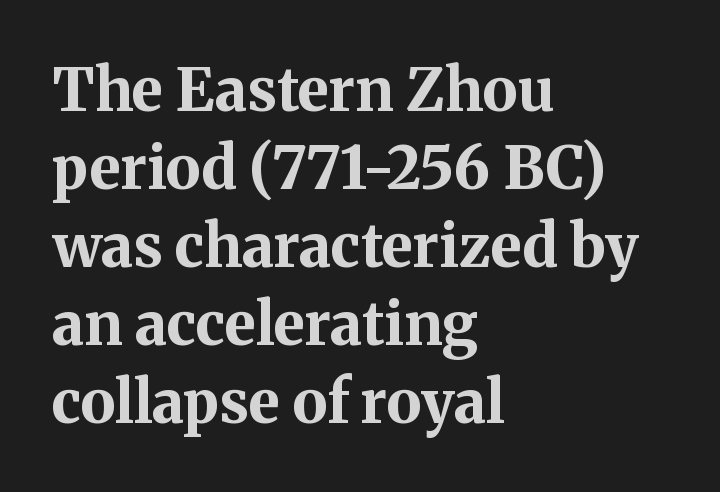
{"serif": "yes", "italic": "no", "bold": "yes", "weight": "bold", "width": "normal", "stroke_contrast": "medium", "x_height": "medium", "monospaced": "no", "underline": "no", "align": "left", "line_spacing": "normal", "line_spacing_ratio": 1.32, "letter_spacing": "normal", "letter_spacing_em": 0.0, "glyph_px": 59}
